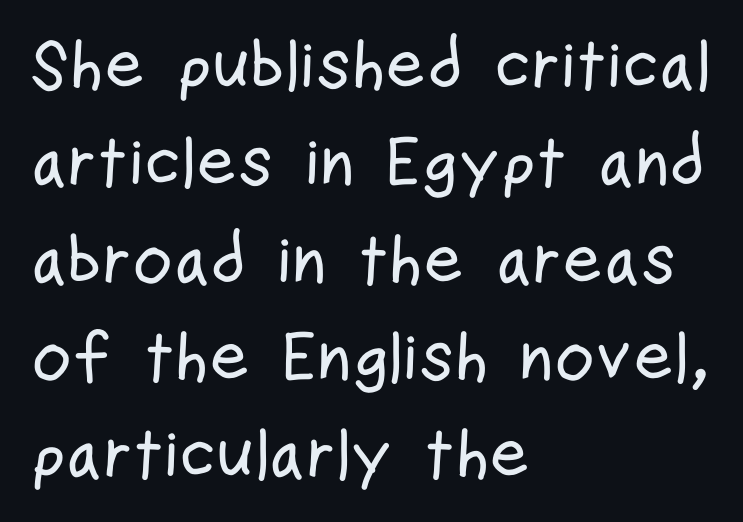
{"serif": "no", "italic": "no", "width": "condensed", "stroke_contrast": "low", "x_height": "medium", "monospaced": "no", "underline": "no", "align": "left", "line_spacing": "normal", "line_spacing_ratio": 1.41, "letter_spacing": "normal", "letter_spacing_em": 0.0, "glyph_px": 69}
